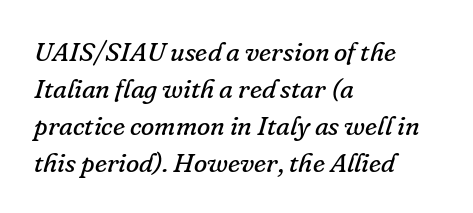
Q: Is the text bold? A: No.
Q: Is the text italic (slanted)? A: Yes, it leans right by about 16 degrees.
Q: Is the text underlined? A: No.
Q: How is the paragraph aligned? A: Left-aligned.
Q: Is the spacing between letters normal or unusually wide? A: Normal.
Q: Is the spacing between lines tight, normal or loose? A: Normal.
